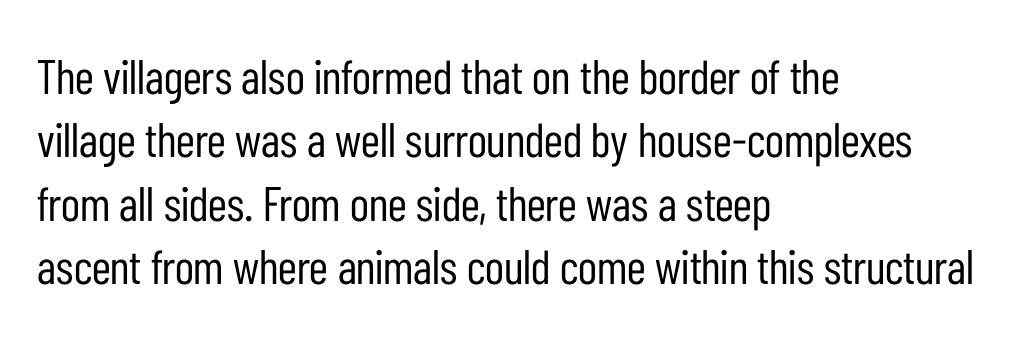
The image shows 48 px regular-weight, condensed sans-serif type, upright; set left-aligned, normal line spacing (1.32x), normal letter spacing, not underlined; low stroke contrast and a medium x-height.
